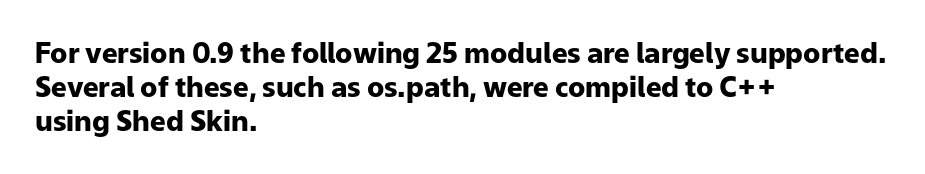
{"serif": "no", "italic": "no", "bold": "yes", "weight": "heavy", "width": "normal", "stroke_contrast": "low", "x_height": "medium", "monospaced": "no", "underline": "no", "align": "left", "line_spacing_ratio": 1.22, "letter_spacing": "normal", "letter_spacing_em": 0.0, "glyph_px": 28}
